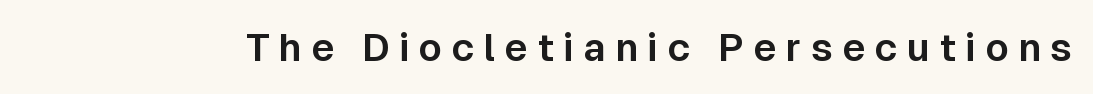
Has an underline been added? It has not. What stands out about the letter spacing? Its width — letters are far apart. This rendering employs a face without finishing strokes, i.e., a sans-serif. Varying glyph widths throughout — classic text-font behaviour. Upright lettering throughout.
